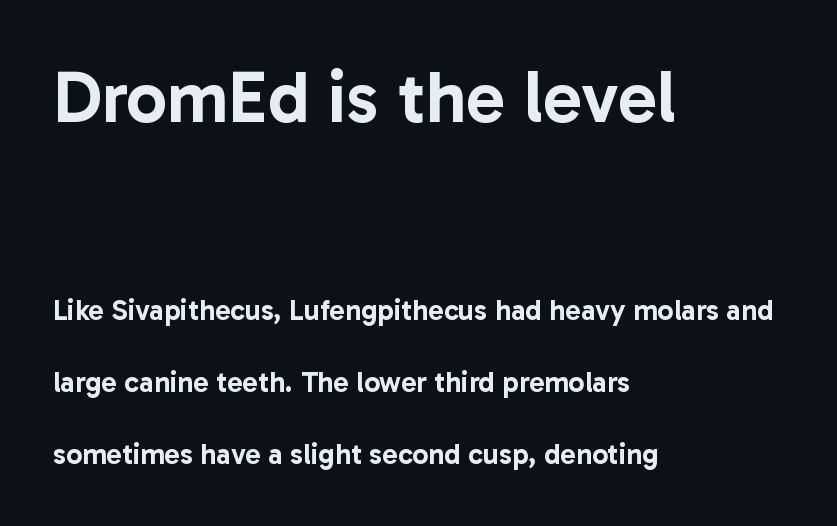
{"serif": "no", "italic": "no", "width": "normal", "stroke_contrast": "low", "x_height": "medium", "monospaced": "no", "underline": "no", "align": "left", "line_spacing": "loose", "line_spacing_ratio": 2.48, "letter_spacing": "normal", "letter_spacing_em": 0.0, "larger_block": "first", "size_ratio": 2.52, "glyph_px": 73}
